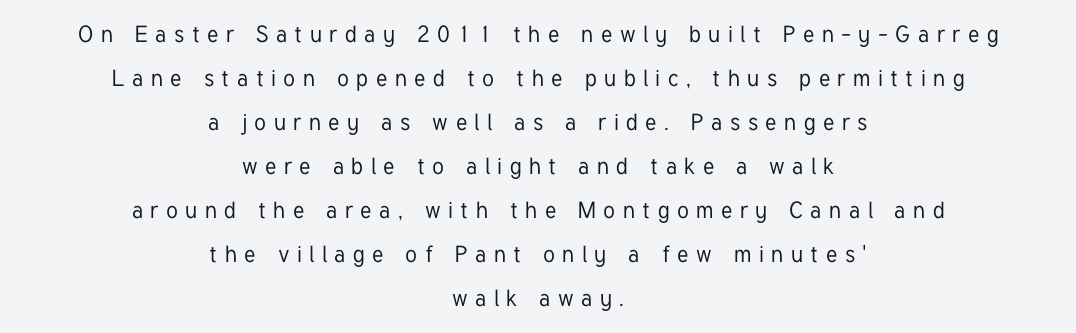
The image shows 23 px text type, upright; set centered, loose line spacing (1.91x), unusually wide letter spacing (+0.33 em), not underlined.
